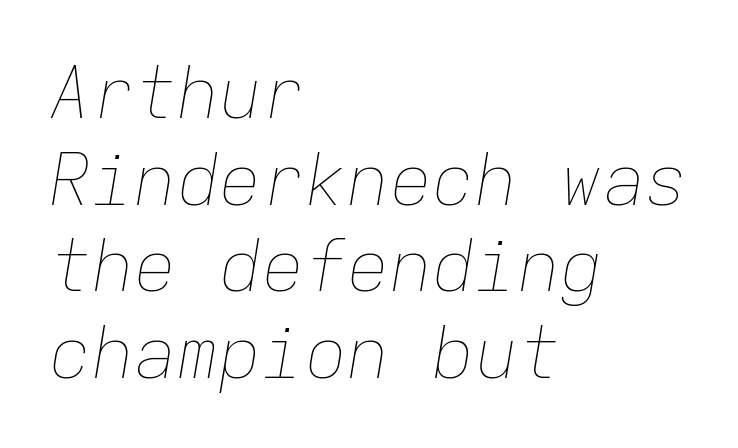
The horizontal fit of the characters is conventional and even. Compared with ordinary roman type, these characters are visibly tilted. Line beginnings align vertically; line endings do not. The baseline area is clear. The strokes carry an ordinary text weight at most.
